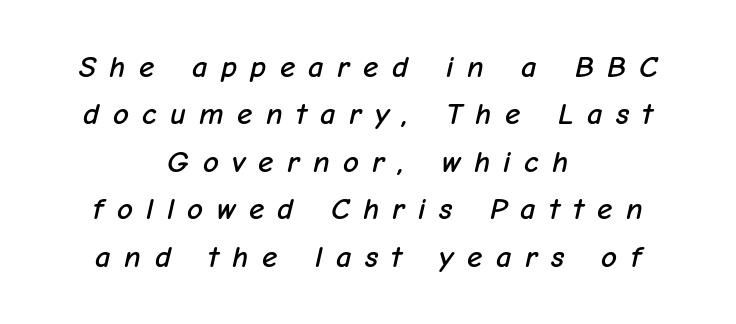
The image shows 31 px text type, italic (leaning right); set centered, normal line spacing (1.53x), unusually wide letter spacing (+0.43 em), not underlined; low stroke contrast and a medium x-height.
